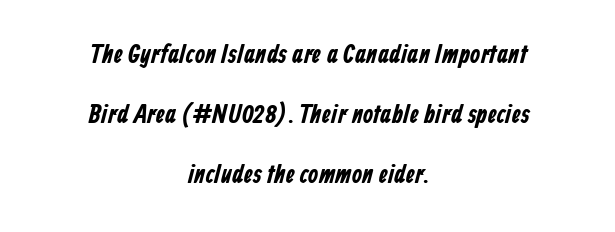
{"underline": "no", "align": "center", "line_spacing": "loose", "line_spacing_ratio": 2.3, "letter_spacing": "normal", "letter_spacing_em": 0.0, "glyph_px": 26}
